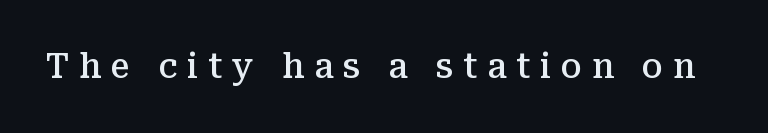
Q: Is the text bold? A: Semi-bold.
Q: Is the text italic (slanted)? A: No, it is upright.
Q: Is the typeface a serif or a sans-serif typeface? A: Serif.
Q: Is the text underlined? A: No.
Q: Is the spacing between letters normal or unusually wide? A: Unusually wide.
Q: Width (condensed, normal, or wide)? A: Normal.
Q: Stroke contrast? A: Medium.
Q: x-height? A: Medium.
Q: Monospaced? A: No.
